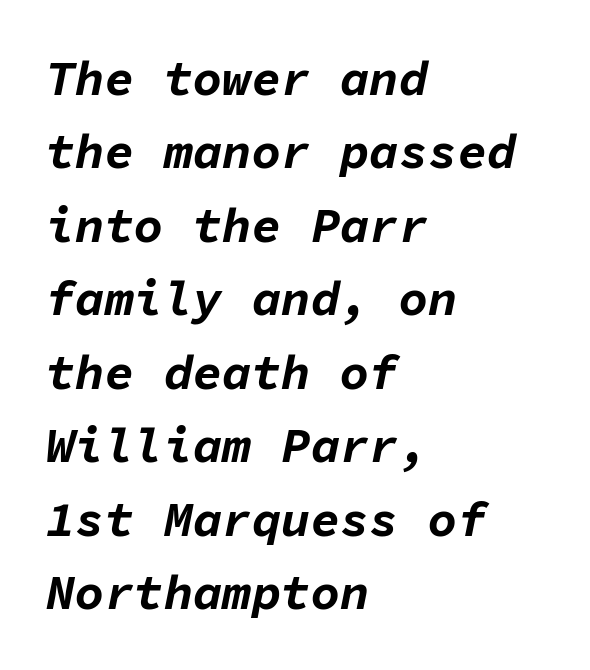
{"italic": "yes", "lean": "right", "slant_degrees": 11, "bold": "yes", "weight": "bold", "width": "normal", "stroke_contrast": "low", "x_height": "medium", "monospaced": "yes", "underline": "no", "align": "left", "line_spacing": "normal", "line_spacing_ratio": 1.5, "letter_spacing": "normal", "letter_spacing_em": 0.0, "glyph_px": 49}
